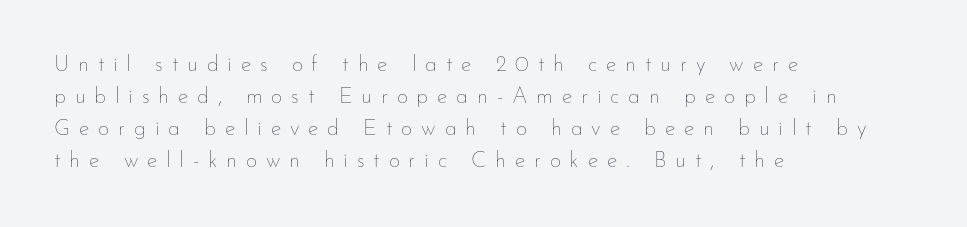
{"italic": "no", "bold": "no", "underline": "no", "align": "left", "line_spacing": "normal", "line_spacing_ratio": 1.45, "letter_spacing": "wide", "letter_spacing_em": 0.4, "glyph_px": 22}
